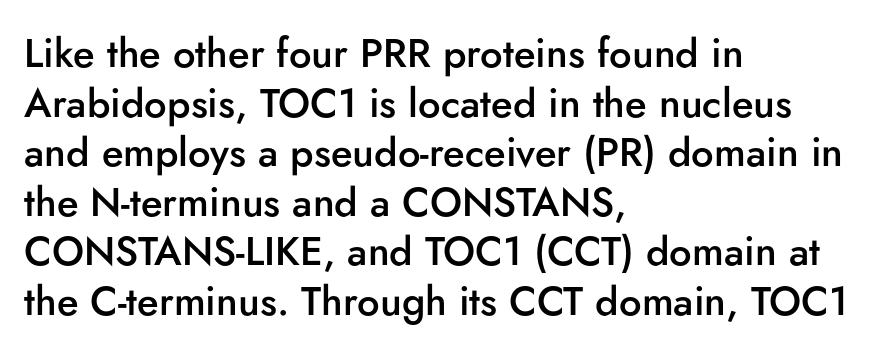
The image shows 40 px semibold sans-serif type, upright; set left-aligned, line spacing 1.24x, normal letter spacing, not underlined; low stroke contrast and a small x-height.
